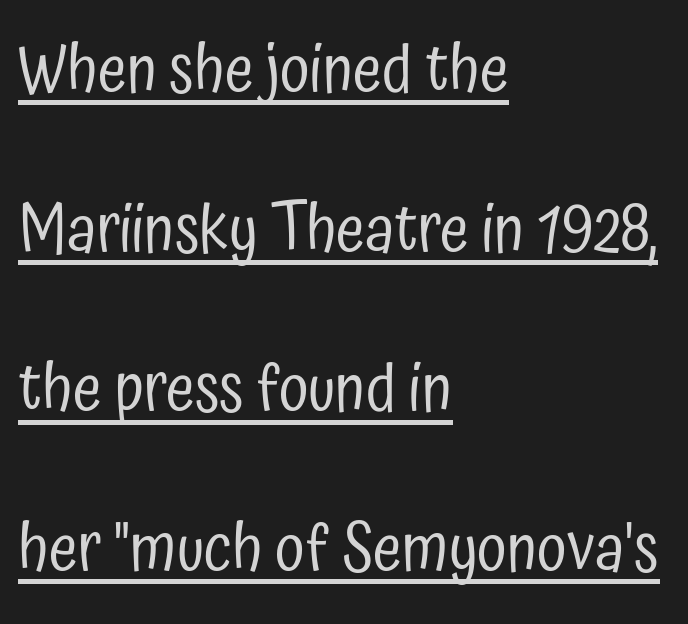
The image shows 66 px regular-weight, condensed sans-serif type, upright; set left-aligned, loose line spacing (2.42x), normal letter spacing, underlined; low stroke contrast and a medium x-height.
